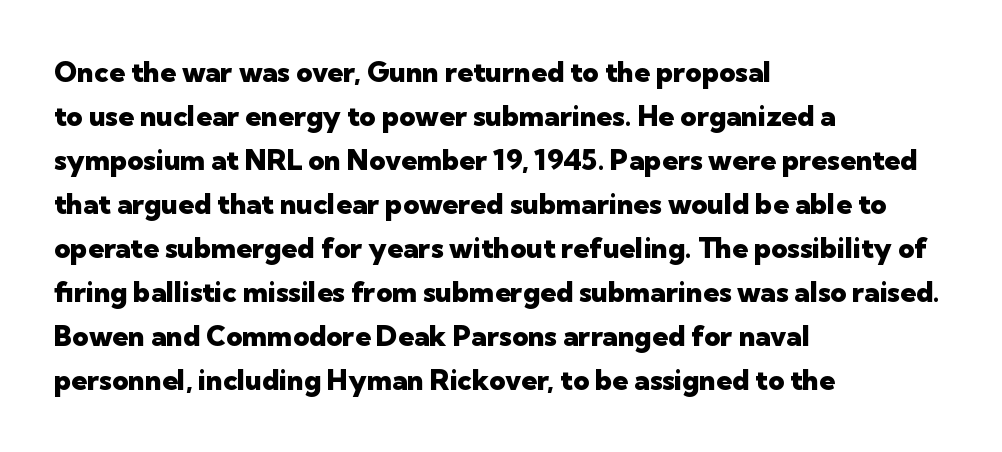
Q: Is the text bold? A: Yes.
Q: Is the text italic (slanted)? A: No, it is upright.
Q: Is the typeface a serif or a sans-serif typeface? A: Sans-serif.
Q: Is the text underlined? A: No.
Q: How is the paragraph aligned? A: Left-aligned.
Q: Is the spacing between letters normal or unusually wide? A: Normal.
Q: Is the spacing between lines tight, normal or loose? A: Normal.
Q: Width (condensed, normal, or wide)? A: Normal.
Q: Stroke contrast? A: Low.
Q: x-height? A: Medium.
Q: Monospaced? A: No.
